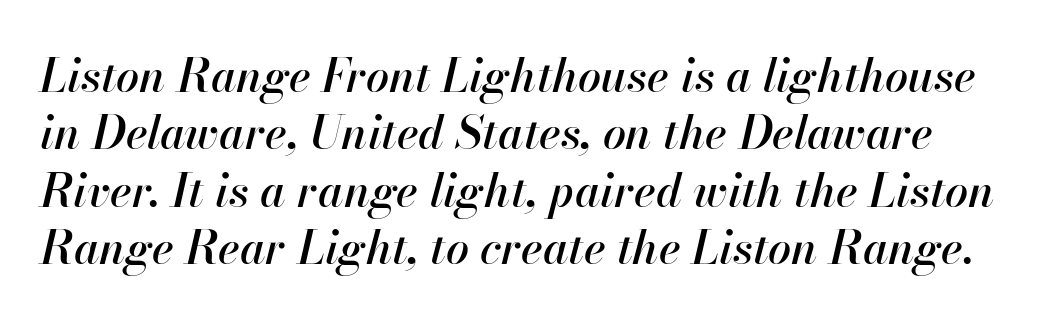
The passage shown stacks its lines at a standard gap. Underline: absent. There is no visible air inserted between adjacent glyphs. Do the characters align in a grid? No, the font is proportional.
